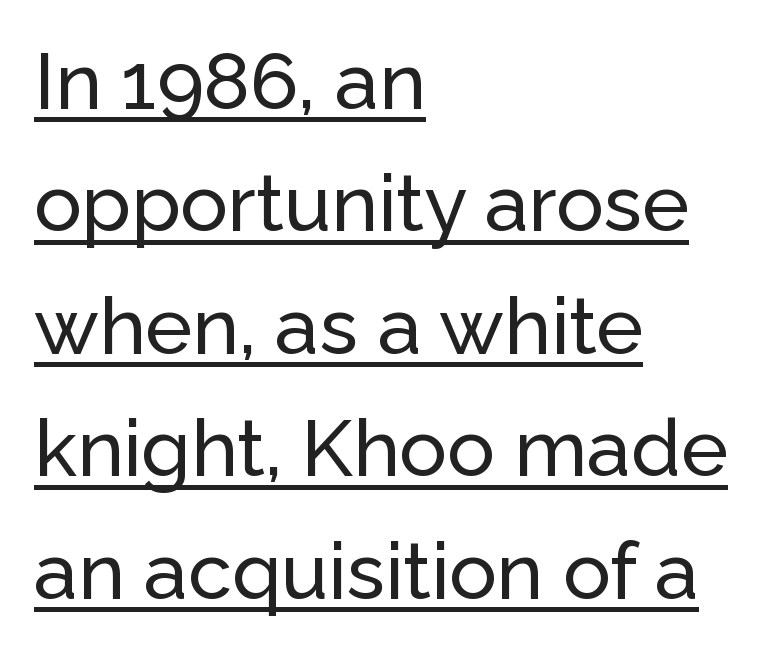
Q: Is the text italic (slanted)? A: No, it is upright.
Q: Is the typeface a serif or a sans-serif typeface? A: Sans-serif.
Q: Is the text underlined? A: Yes.
Q: How is the paragraph aligned? A: Left-aligned.
Q: Is the spacing between letters normal or unusually wide? A: Normal.
Q: Is the spacing between lines tight, normal or loose? A: Normal.
Q: Width (condensed, normal, or wide)? A: Normal.
Q: Stroke contrast? A: Low.
Q: x-height? A: Medium.
Q: Monospaced? A: No.
